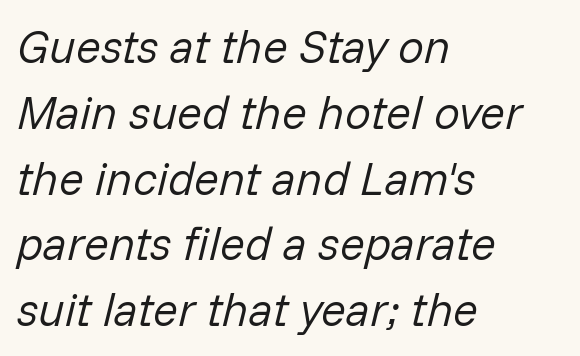
Q: Is the text bold? A: No.
Q: Is the text italic (slanted)? A: Yes, it leans right by about 14 degrees.
Q: Is the text underlined? A: No.
Q: How is the paragraph aligned? A: Left-aligned.
Q: Is the spacing between letters normal or unusually wide? A: Normal.
Q: Is the spacing between lines tight, normal or loose? A: Normal.
Q: Width (condensed, normal, or wide)? A: Normal.
Q: Stroke contrast? A: Low.
Q: x-height? A: Medium.
Q: Monospaced? A: No.
